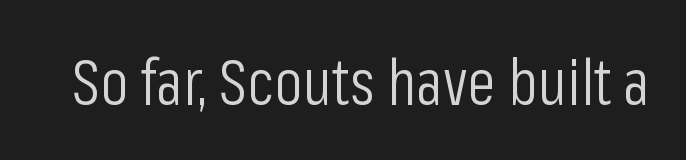
The image shows 64 px light, condensed sans-serif type, upright; set normal letter spacing, not underlined; low stroke contrast and a medium x-height.
